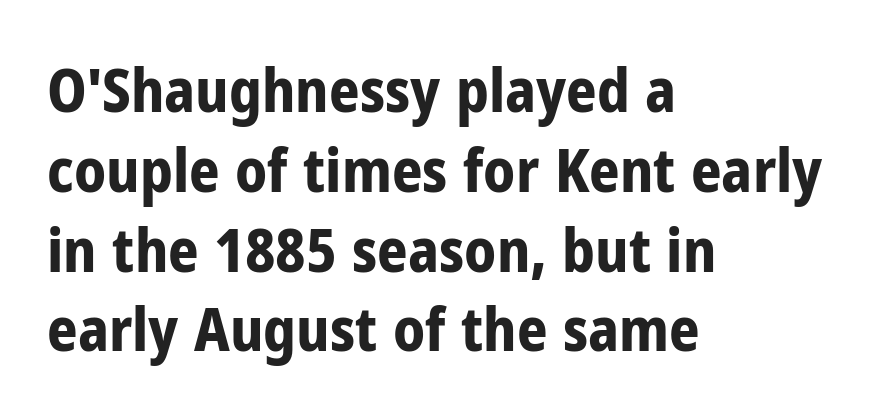
{"serif": "no", "italic": "no", "bold": "yes", "weight": "bold", "width": "condensed", "stroke_contrast": "low", "x_height": "medium", "monospaced": "no", "underline": "no", "align": "left", "line_spacing": "normal", "line_spacing_ratio": 1.33, "letter_spacing": "normal", "letter_spacing_em": 0.0, "glyph_px": 60}
